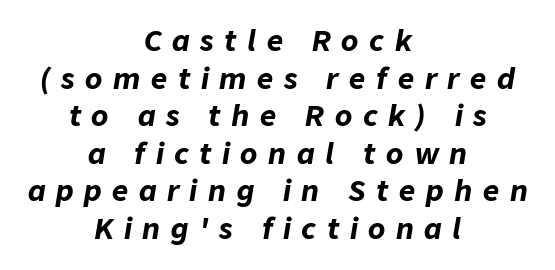
On the weight axis this lands at bold, roughly 700. Teacher's note: observe the equal gaps on both sides — that is centered alignment. Quick note: italic. Spacing verdict: proportional, widths tailored to each character.
